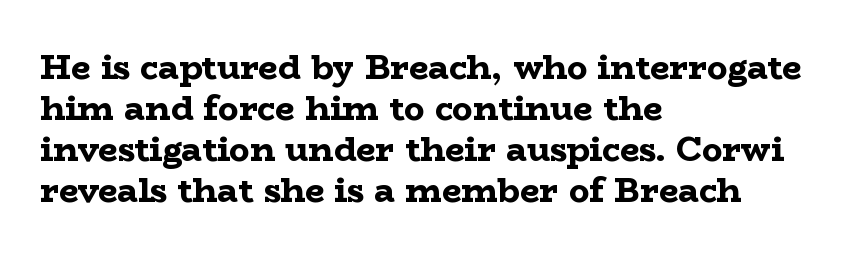
The image shows 34 px bold, wide serif type, upright; set left-aligned, line spacing 1.21x, normal letter spacing, not underlined; low stroke contrast and a medium x-height.
